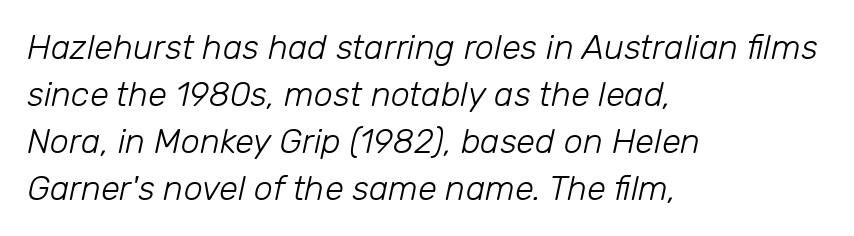
The image shows 34 px light type, italic (leaning right); set left-aligned, normal line spacing (1.38x), normal letter spacing, not underlined; low stroke contrast and a medium x-height.
